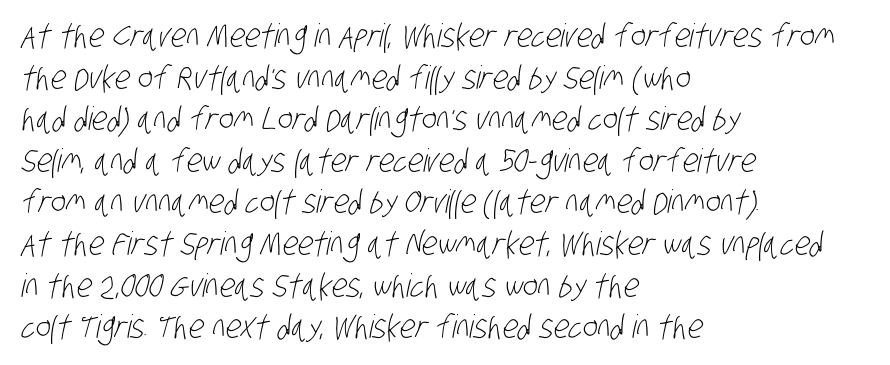
Only glyphs here, with clear space below each row. Is the block centered? No — it sits flush against the left margin. Interline gaps are of average width in this sample. Think of a printed novel: that variable character pitch is what you see here. Stem width sits at or under what a default text font uses.
